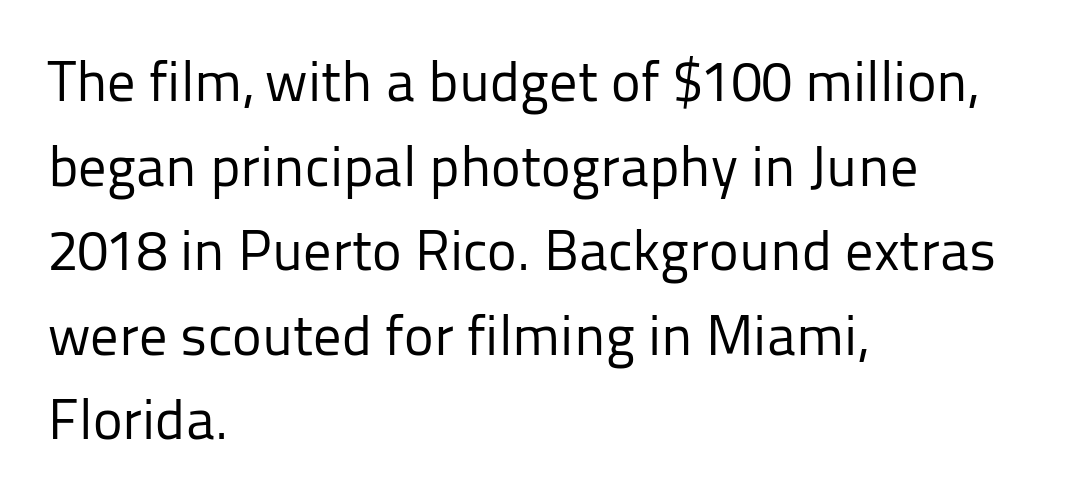
{"serif": "no", "italic": "no", "bold": "no", "weight": "regular", "width": "normal", "stroke_contrast": "low", "x_height": "medium", "monospaced": "no", "underline": "no", "align": "left", "line_spacing": "normal", "line_spacing_ratio": 1.51, "letter_spacing": "normal", "letter_spacing_em": 0.0, "glyph_px": 56}
